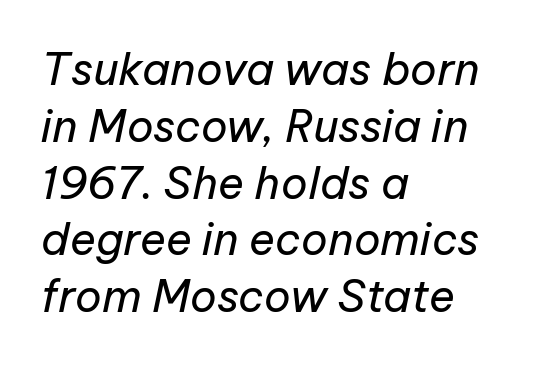
Check under the words: just untouched page. The strokes are not fattened; the text isn't bold. Inter-character spacing is left at the font's built-in metrics. Reading down the block, your eye returns to a fixed left position each line. Tall strokes in this sample are angled rather than plumb. Do the characters align in a grid? No, the font is proportional.
